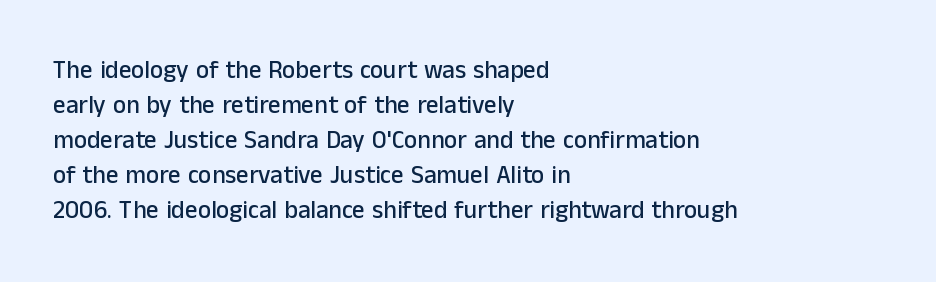
The image shows 25 px text type, upright; set left-aligned, normal line spacing (1.4x), normal letter spacing, not underlined.
